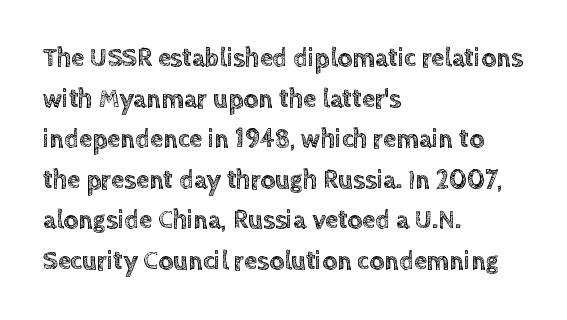
The image shows 26 px text type, upright; set left-aligned, normal line spacing (1.56x), normal letter spacing, not underlined.
